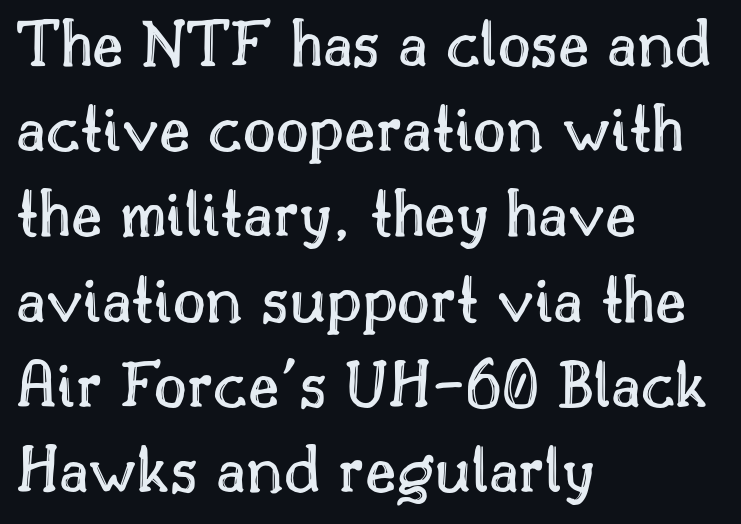
The image shows 71 px text type, upright; set left-aligned, line spacing 1.2x, normal letter spacing, not underlined; a small x-height.
